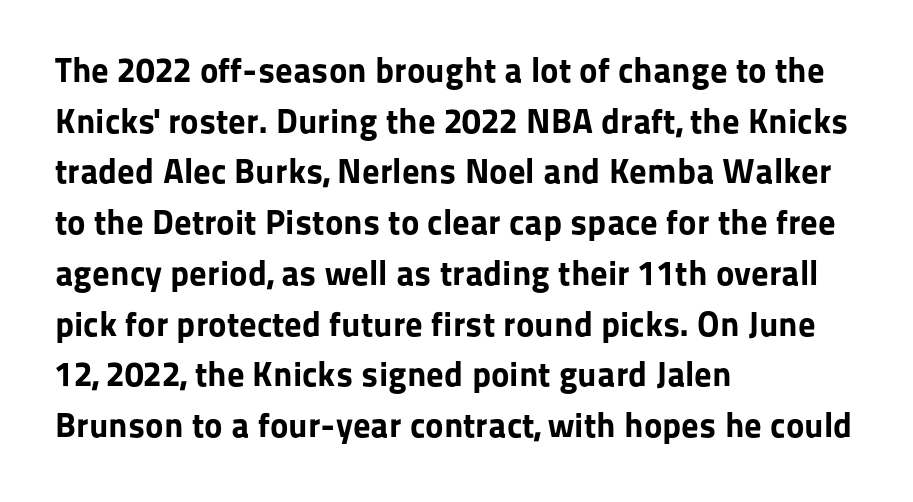
The image shows 35 px bold sans-serif type, upright; set left-aligned, normal line spacing (1.45x), normal letter spacing, not underlined; low stroke contrast and a medium x-height.
